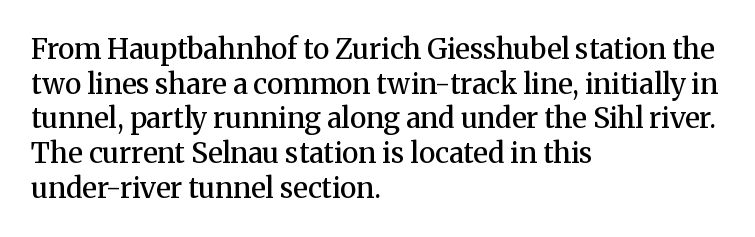
The type sits square on the baseline with zero lean. Check where the strokes stop: tiny serifs finish them off. Here the designer chose a conventional face with non-uniform glyph widths. The typesetter chose a ragged-right arrangement here. Beneath every word, the page is bare.
